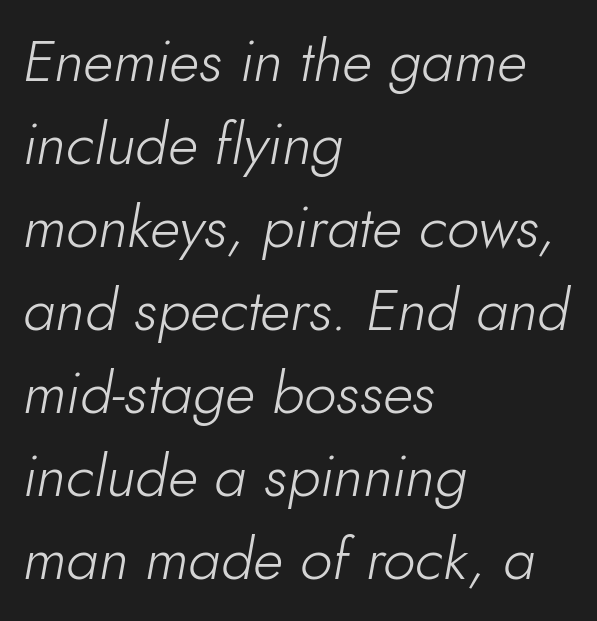
{"italic": "yes", "lean": "right", "slant_degrees": 10, "bold": "no", "weight": "light", "width": "normal", "stroke_contrast": "low", "x_height": "small", "monospaced": "no", "underline": "no", "align": "left", "line_spacing": "normal", "line_spacing_ratio": 1.43, "letter_spacing": "normal", "letter_spacing_em": 0.0, "glyph_px": 58}
